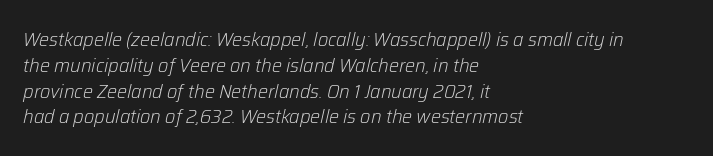
Q: Is the text bold? A: No.
Q: Is the text italic (slanted)? A: Yes, it leans right by about 12 degrees.
Q: Is the text underlined? A: No.
Q: How is the paragraph aligned? A: Left-aligned.
Q: Is the spacing between letters normal or unusually wide? A: Normal.
Q: Is the spacing between lines tight, normal or loose? A: Normal.
